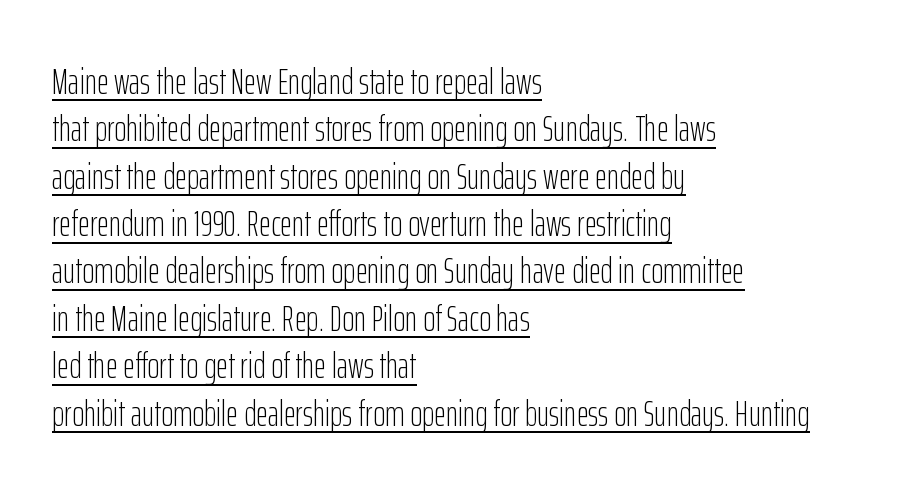
Q: Is the text bold? A: No.
Q: Is the text italic (slanted)? A: No, it is upright.
Q: Is the typeface a serif or a sans-serif typeface? A: Sans-serif.
Q: Is the text underlined? A: Yes.
Q: How is the paragraph aligned? A: Left-aligned.
Q: Is the spacing between letters normal or unusually wide? A: Normal.
Q: Is the spacing between lines tight, normal or loose? A: Normal.
Q: Width (condensed, normal, or wide)? A: Condensed.
Q: Stroke contrast? A: Low.
Q: x-height? A: Medium.
Q: Monospaced? A: No.
